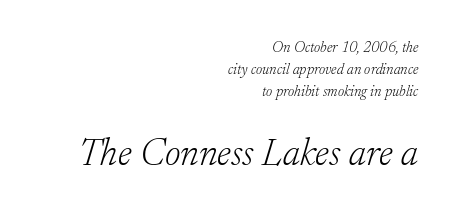
A normal amount of white space separates one row of letters from the next. Size contrast runs from small at the top to large at the bottom. A light-to-regular cut is what we see here. A bare baseline throughout the passage. The horizontal fit of the characters is conventional and even. The face used here is seriffed, in the tradition of book romans.
